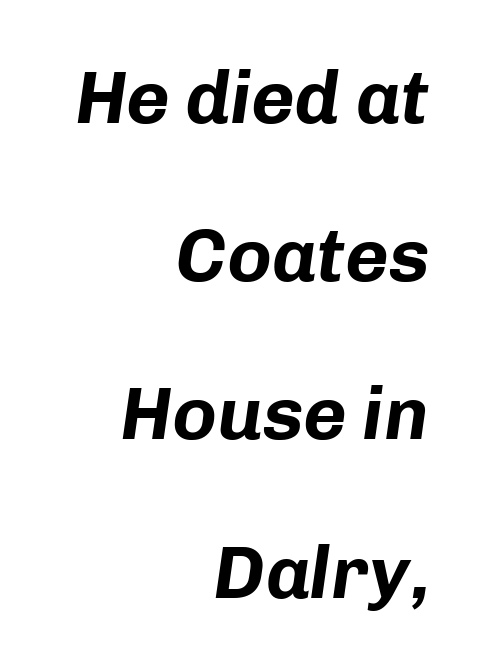
{"italic": "yes", "lean": "right", "slant_degrees": 8, "bold": "yes", "weight": "bold", "width": "normal", "stroke_contrast": "low", "x_height": "medium", "monospaced": "no", "underline": "no", "align": "right", "line_spacing": "loose", "line_spacing_ratio": 2.11, "letter_spacing": "normal", "letter_spacing_em": 0.0, "glyph_px": 75}
